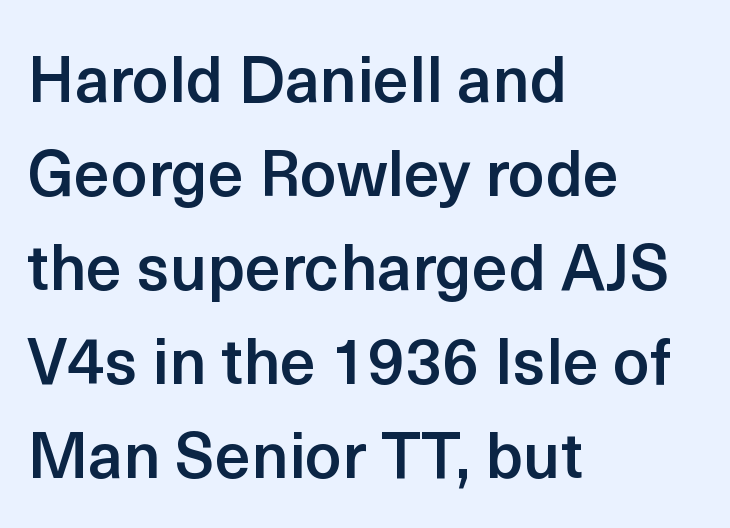
Check where the strokes stop: nothing finishes them off — pure sans. Horizontally, the lines are justified to the leading edge only. Think of a printed novel: that variable character pitch is what you see here. Type without underlining. Students, note that the glyphs here touch the page at normal intervals. Whoever set this chose a conventional vertical rhythm.
